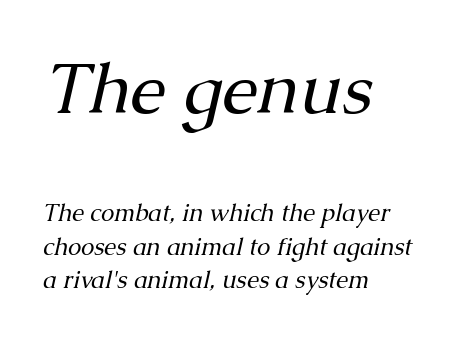
Q: Is the text bold? A: No.
Q: Is the text italic (slanted)? A: Yes, it leans right by about 13 degrees.
Q: Is the typeface a serif or a sans-serif typeface? A: Serif.
Q: Is the text underlined? A: No.
Q: How is the paragraph aligned? A: Left-aligned.
Q: Is the spacing between letters normal or unusually wide? A: Normal.
Q: Is the spacing between lines tight, normal or loose? A: Normal.
Q: Which block of text is set in a larger size, the first (top) or the second (bottom)? A: The first (top) one.
Q: Width (condensed, normal, or wide)? A: Normal.
Q: Stroke contrast? A: Medium.
Q: x-height? A: Medium.
Q: Monospaced? A: No.
